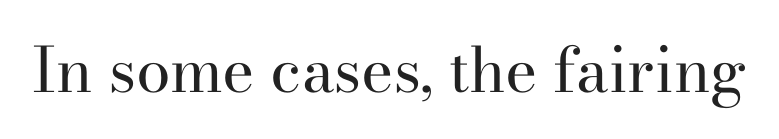
{"serif": "yes", "italic": "no", "bold": "no", "weight": "regular", "width": "normal", "stroke_contrast": "high", "x_height": "small", "monospaced": "no", "underline": "no", "letter_spacing": "normal", "letter_spacing_em": 0.0, "glyph_px": 62}
